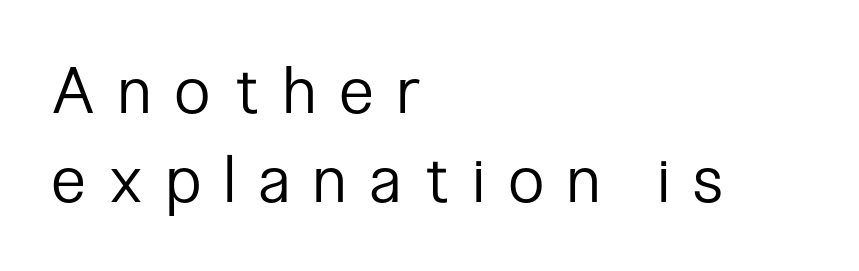
This is not heavy type; no bold has been used. The rendering uses natural spacing where letterforms have individual widths. Summary of vertical rhythm: regular, with standard interline spacing. The type sits square on the baseline with zero lean. The letters carry no serifs — their stems end cleanly without finishing strokes. Letters rest on an invisible, unmarked baseline.
